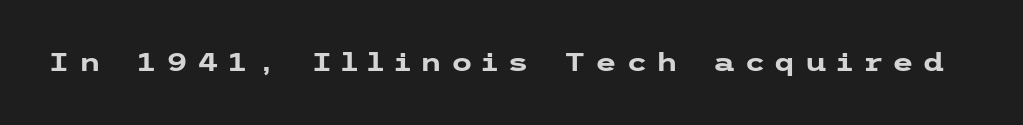
Q: Is the text bold? A: Yes.
Q: Is the text italic (slanted)? A: No, it is upright.
Q: Is the text underlined? A: No.
Q: Is the spacing between letters normal or unusually wide? A: Unusually wide.
